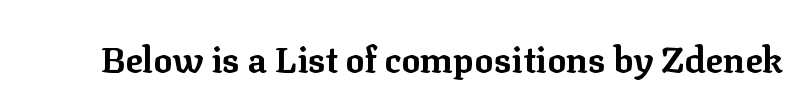
The image shows 36 px bold serif type, upright; set normal letter spacing, not underlined; low stroke contrast and a medium x-height.
